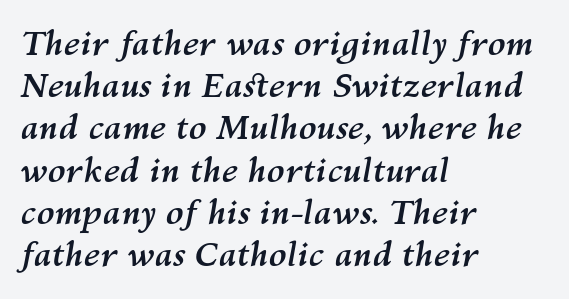
The image shows 33 px semibold type, italic (leaning right); set left-aligned, normal line spacing (1.28x), normal letter spacing, not underlined; medium stroke contrast and a medium x-height.
